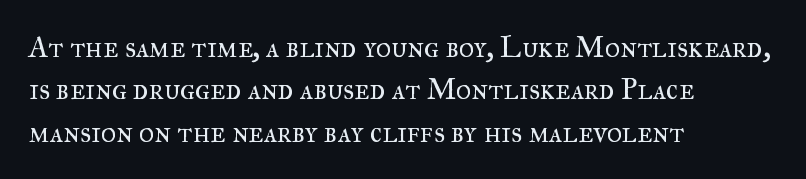
Q: Is the text bold? A: No.
Q: Is the text italic (slanted)? A: No, it is upright.
Q: Is the typeface a serif or a sans-serif typeface? A: Serif.
Q: Is the text underlined? A: No.
Q: How is the paragraph aligned? A: Left-aligned.
Q: Is the spacing between letters normal or unusually wide? A: Normal.
Q: Is the spacing between lines tight, normal or loose? A: Normal.
Q: Width (condensed, normal, or wide)? A: Normal.
Q: Stroke contrast? A: Medium.
Q: x-height? A: Small.
Q: Monospaced? A: No.
